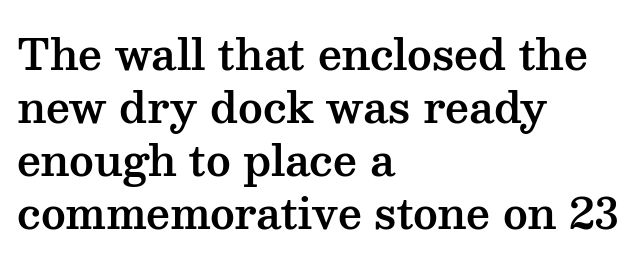
The image shows 42 px wide serif type, upright; set left-aligned, normal line spacing (1.26x), normal letter spacing, not underlined; medium stroke contrast and a medium x-height.
